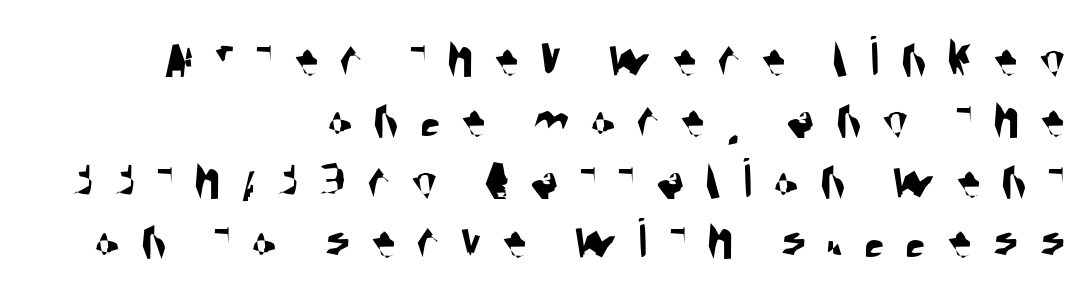
{"serif": "no", "width": "condensed", "stroke_contrast": "medium", "x_height": "large", "monospaced": "no", "underline": "no", "align": "right", "line_spacing": "tight", "line_spacing_ratio": 1.03, "letter_spacing": "wide", "letter_spacing_em": 0.35, "glyph_px": 59}
